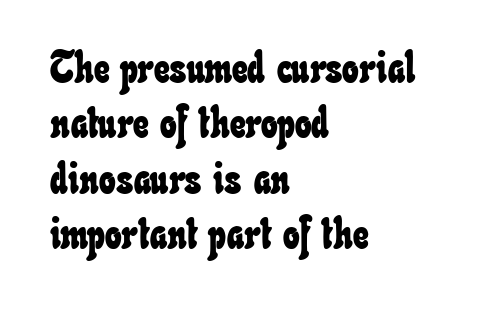
The image shows 44 px condensed type; set left-aligned, normal line spacing (1.26x), normal letter spacing, not underlined; low stroke contrast and a small x-height.
